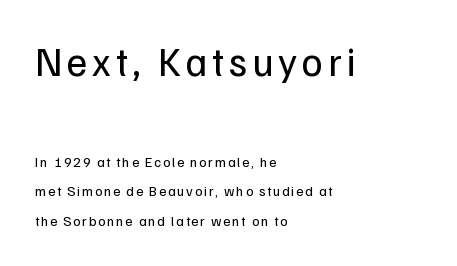
The space beneath each line is pristine and unruled. Do the characters align in a grid? No, the font is proportional. Is this a heavy cut? Hardly; it is regular or lighter. You could fit nearly another row in the gap between these rows. One-word summary of the alignment: left. This is roman type, the default non-slanted kind.
